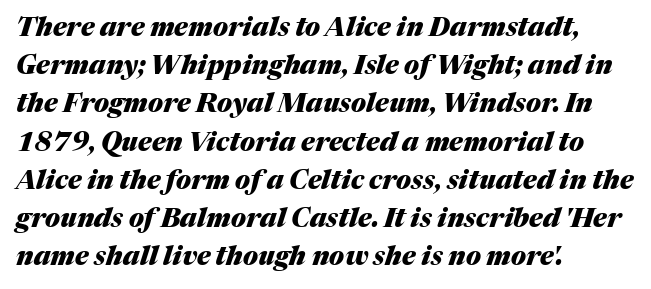
{"italic": "yes", "lean": "right", "slant_degrees": 17, "bold": "yes", "underline": "no", "align": "left", "line_spacing": "normal", "line_spacing_ratio": 1.47, "letter_spacing": "normal", "letter_spacing_em": 0.0, "glyph_px": 26}
